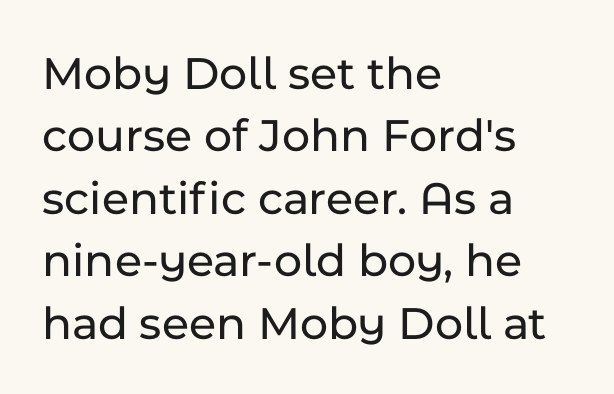
{"serif": "no", "italic": "no", "width": "normal", "stroke_contrast": "low", "x_height": "medium", "monospaced": "no", "underline": "no", "align": "left", "line_spacing": "normal", "line_spacing_ratio": 1.3, "letter_spacing": "normal", "letter_spacing_em": 0.0, "glyph_px": 48}
